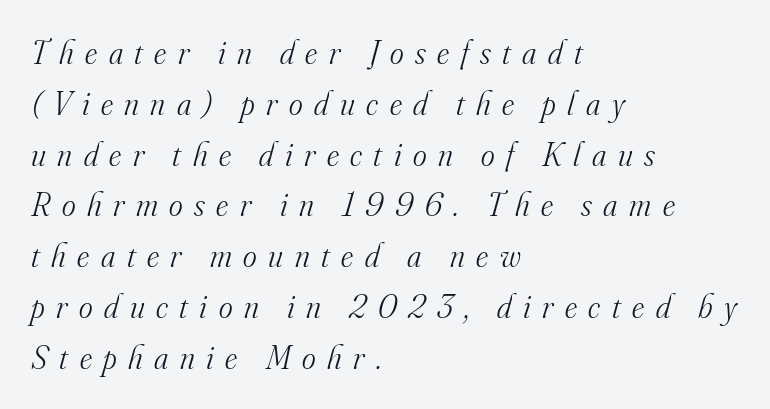
If you drew a line through each stem, it would be angled. Small tapered or slab feet sit at the stroke ends, so this counts as serif. The paragraph has a hard left edge and a soft right edge. Descenders are the only things crossing below the line. The letterforms stand isolated, each surrounded by extra space. On a weight scale, this lands at 450 or below.
